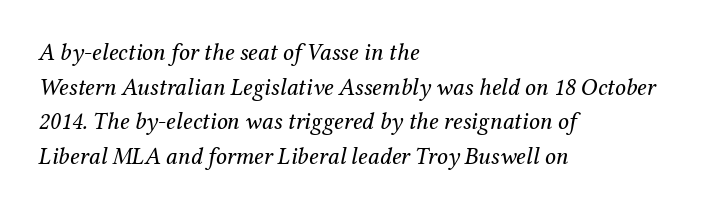
{"italic": "yes", "lean": "right", "slant_degrees": 12, "bold": "no", "underline": "no", "align": "left", "line_spacing": "normal", "line_spacing_ratio": 1.44, "letter_spacing": "normal", "letter_spacing_em": 0.0, "glyph_px": 24}
